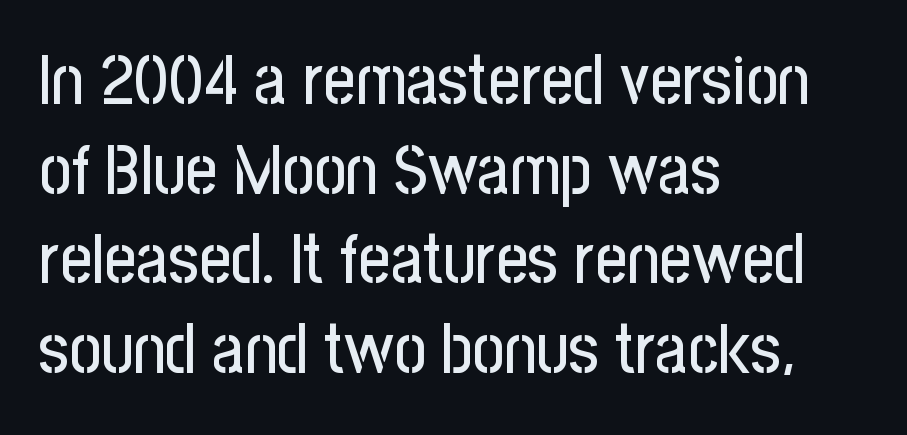
The image shows 69 px condensed sans-serif type, upright; set left-aligned, normal line spacing (1.3x), normal letter spacing, not underlined; low stroke contrast and a medium x-height.
